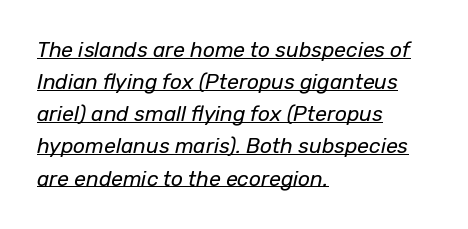
Q: Is the text bold? A: No.
Q: Is the text italic (slanted)? A: Yes, it leans right by about 12 degrees.
Q: Is the text underlined? A: Yes.
Q: How is the paragraph aligned? A: Left-aligned.
Q: Is the spacing between letters normal or unusually wide? A: Normal.
Q: Is the spacing between lines tight, normal or loose? A: Normal.
